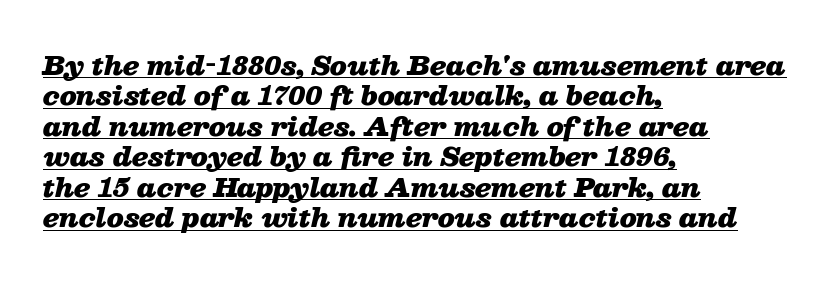
Q: Is the text bold? A: Yes.
Q: Is the text italic (slanted)? A: Yes, it leans right by about 13 degrees.
Q: Is the text underlined? A: Yes.
Q: How is the paragraph aligned? A: Left-aligned.
Q: Is the spacing between letters normal or unusually wide? A: Normal.
